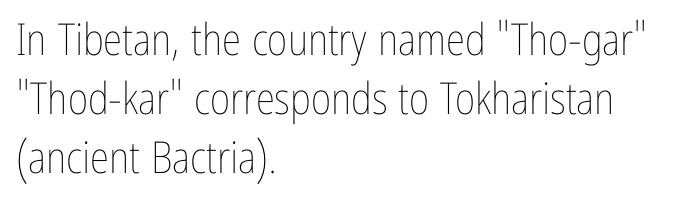
{"italic": "no", "bold": "no", "weight": "thin", "width": "condensed", "stroke_contrast": "low", "x_height": "medium", "monospaced": "no", "underline": "no", "align": "left", "line_spacing": "normal", "line_spacing_ratio": 1.34, "letter_spacing": "normal", "letter_spacing_em": 0.0, "glyph_px": 44}
